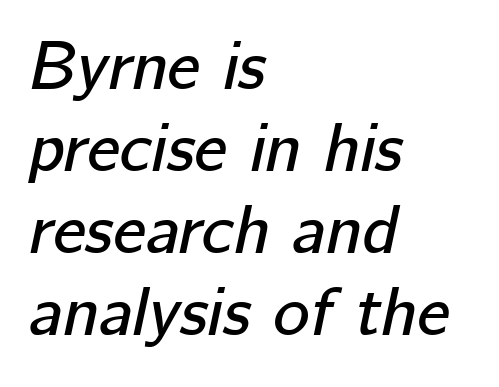
The image shows 69 px text type, italic (leaning right); set left-aligned, line spacing 1.19x, normal letter spacing, not underlined; low stroke contrast and a medium x-height.
